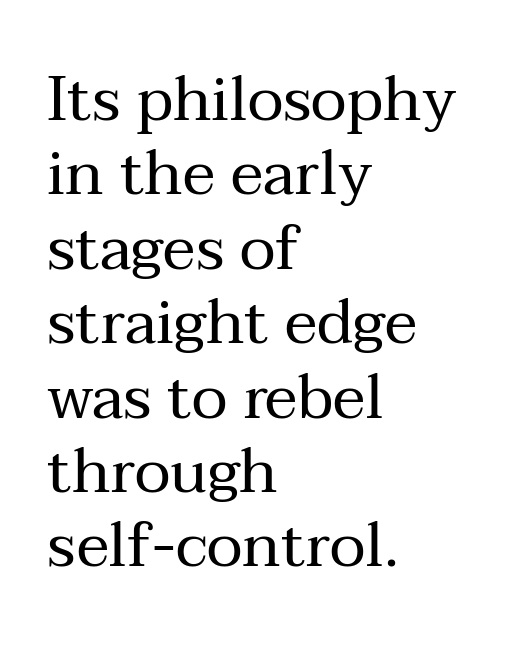
Stroke mass is kept to a normal reading level or below. Little horizontal feet cap the strokes, marking this as serif type. The passage shown has conventional tracking throughout. A roman cut, with each character standing at attention.
